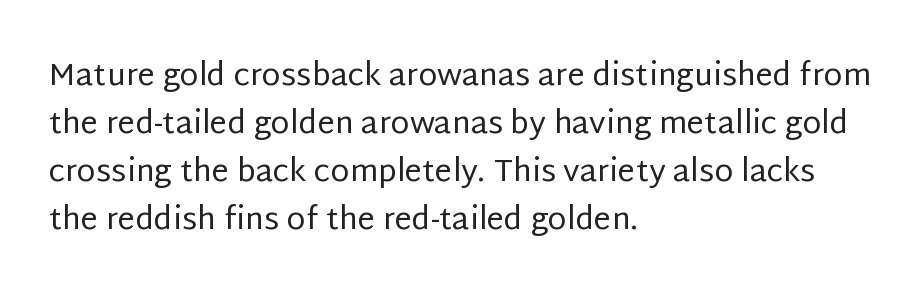
There is no visible air inserted between adjacent glyphs. Does the lettering tilt? It doesn't — this is upright. Proportional: the letters do not fall into vertical columns. Normally led — the rows are evenly, conventionally spaced.
